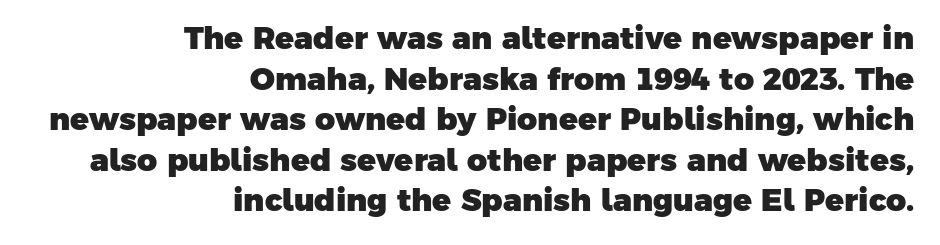
{"serif": "no", "bold": "yes", "weight": "heavy", "width": "normal", "stroke_contrast": "low", "x_height": "medium", "monospaced": "no", "underline": "no", "align": "right", "line_spacing": "normal", "line_spacing_ratio": 1.31, "letter_spacing": "normal", "letter_spacing_em": 0.0, "glyph_px": 31}
